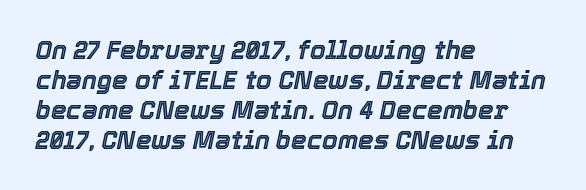
The image shows 25 px text type, italic (leaning right); set left-aligned, line spacing 1.2x, normal letter spacing, not underlined.
